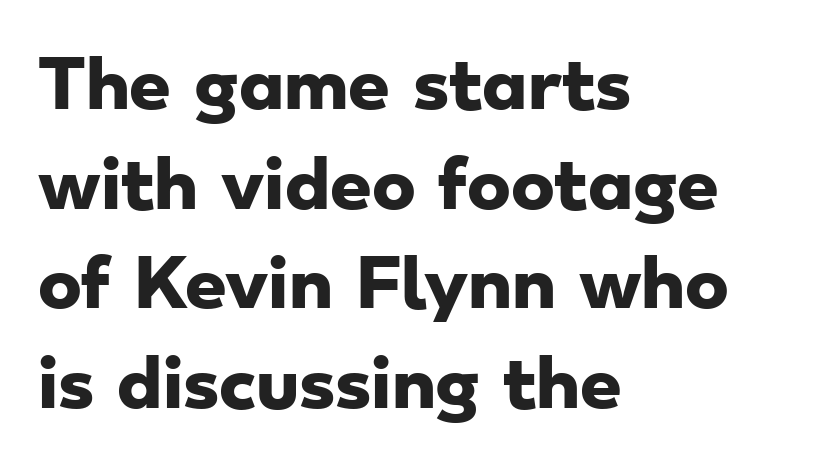
The image shows 66 px heavy, wide sans-serif type; set left-aligned, normal line spacing (1.51x), normal letter spacing, not underlined; low stroke contrast and a small x-height.
